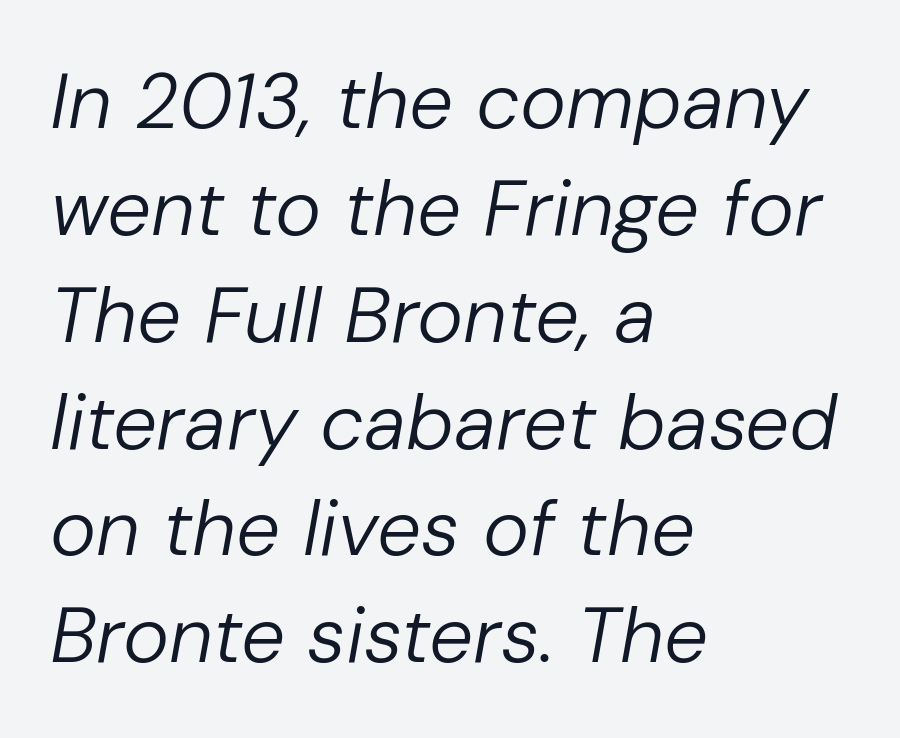
{"italic": "yes", "lean": "right", "slant_degrees": 10, "bold": "no", "weight": "regular", "width": "normal", "stroke_contrast": "low", "x_height": "medium", "monospaced": "no", "underline": "no", "align": "left", "line_spacing": "normal", "line_spacing_ratio": 1.37, "letter_spacing": "normal", "letter_spacing_em": 0.0, "glyph_px": 78}
